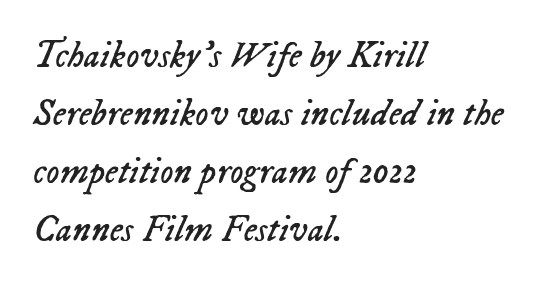
The image shows 37 px regular-weight type, italic (leaning right); set left-aligned, normal line spacing (1.57x), normal letter spacing, not underlined; low stroke contrast and a medium x-height.
